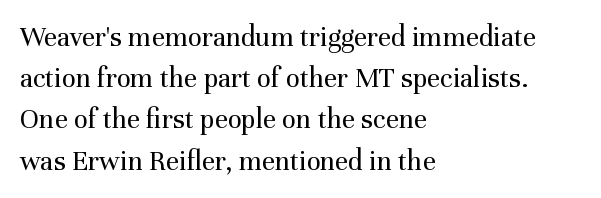
Bare-footed words on every line. The weight would be labelled regular, book, light, or lighter still. The type is set solid horizontally, with unmodified tracking. This sample uses an upright cut, with every glyph sitting square on the baseline. These lines are rendered in a variable-pitch font. Reading down the column, the eye jumps a familiar distance to each next line.
